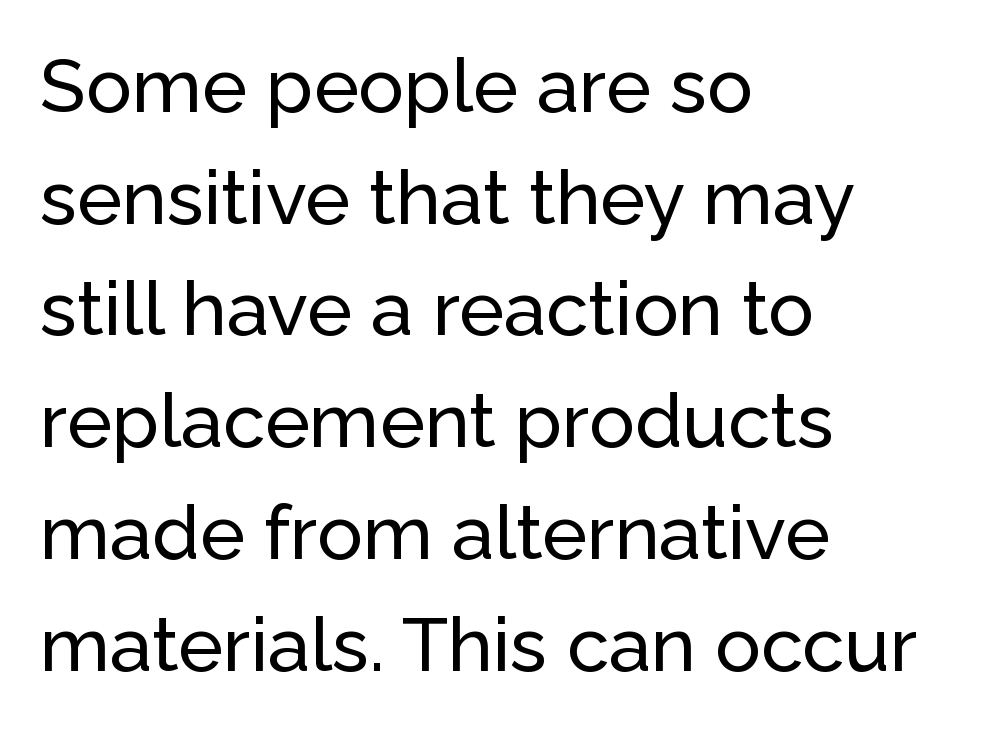
Spacing between characters is what you'd get straight out of the box. The glyphs are unaccompanied by any horizontal stroke below them. These lines are set flush left with a ragged right edge. The passage shown is typeset with a sans-serif family.
